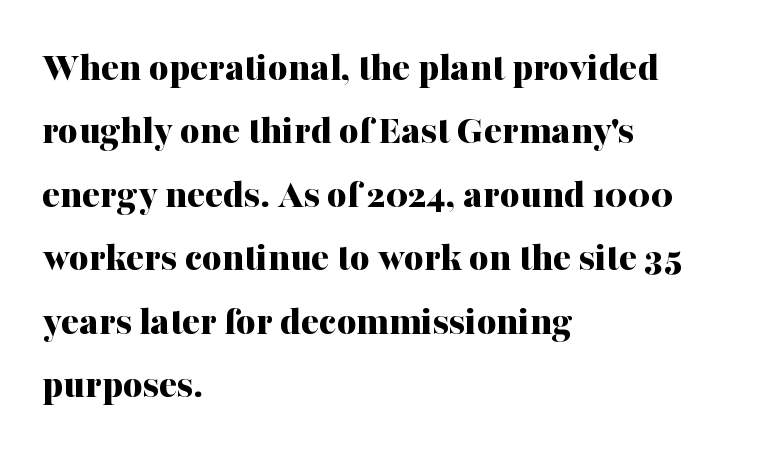
The image shows 42 px bold serif type, upright; set left-aligned, normal line spacing (1.51x), normal letter spacing, not underlined; medium stroke contrast and a medium x-height.
